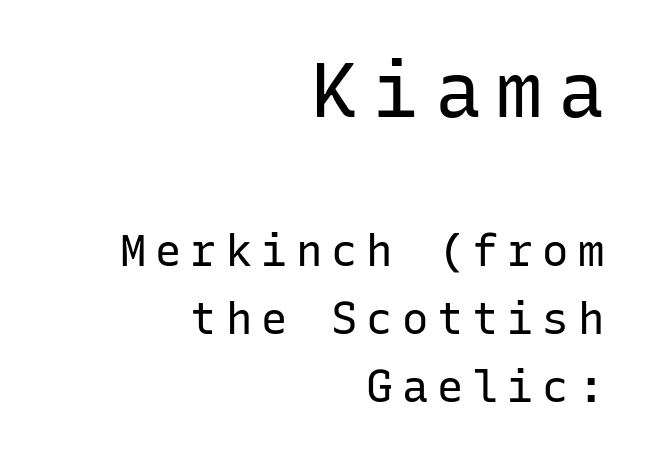
Q: Is the text bold? A: No.
Q: Is the text italic (slanted)? A: No, it is upright.
Q: Is the typeface a serif or a sans-serif typeface? A: Sans-serif.
Q: Is the text underlined? A: No.
Q: How is the paragraph aligned? A: Right-aligned.
Q: Is the spacing between letters normal or unusually wide? A: Unusually wide.
Q: Is the spacing between lines tight, normal or loose? A: Normal.
Q: Which block of text is set in a larger size, the first (top) or the second (bottom)? A: The first (top) one.
Q: Width (condensed, normal, or wide)? A: Normal.
Q: Stroke contrast? A: Low.
Q: x-height? A: Medium.
Q: Monospaced? A: Yes.
